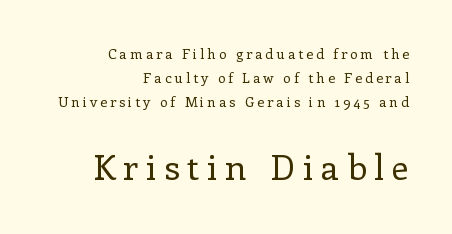
The image shows 35 px regular-weight serif type, upright; set right-aligned, normal line spacing (1.7x), unusually wide letter spacing (+0.21 em), not underlined; the second (bottom) block is 2.5x larger; low stroke contrast and a medium x-height.
